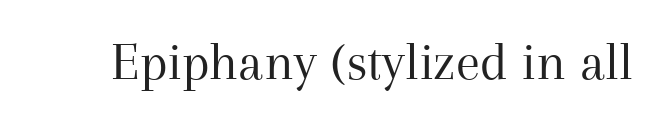
The image shows 55 px regular-weight serif type, upright; set normal letter spacing, not underlined; medium stroke contrast and a medium x-height.
